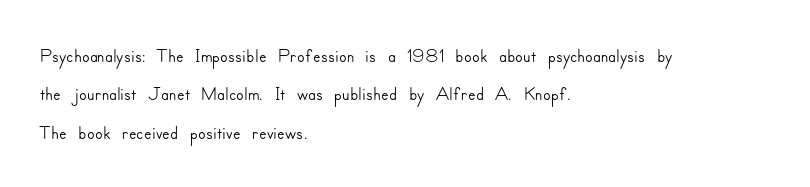
Is the letter spacing exaggerated? No — it looks like the ordinary default. The glyphs are unaccompanied by any horizontal stroke below them. Is the block centered? No — it sits flush against the left margin. Ordinary non-slanted type is in use.
